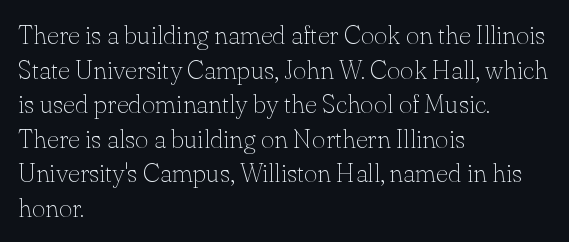
No chunkiness to these letters — they're not bold. A classic flush-left, rag-right setting is used for this passage. One glance says typical: line gaps are just what's usual. The letters sit at their default tracking, neither squeezed nor spread.
